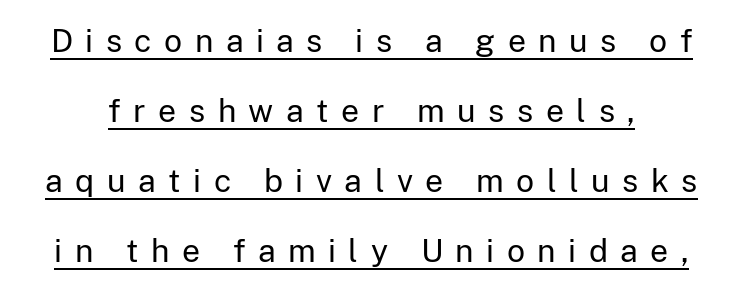
You can see a thin bar hugging the bottom of the glyphs. The characters display no serif detailing; their extremities are plain. If you drew a line through each stem, it would be perfectly vertical. The passage shown is typed in a proportional face where columns would drift. On a weight scale, this lands at 450 or below. Notice the wide empty band between every row — that's loose leading.
